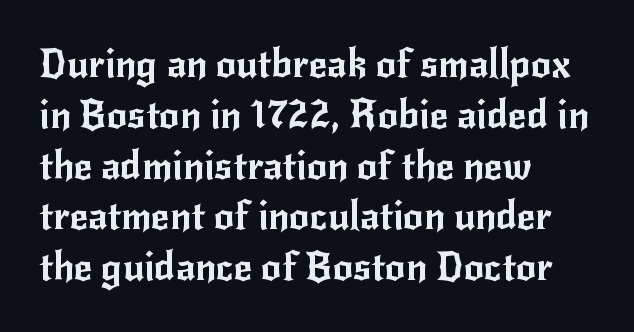
{"serif": "no", "italic": "no", "width": "normal", "stroke_contrast": "low", "x_height": "small", "monospaced": "no", "underline": "no", "align": "left", "line_spacing": "normal", "line_spacing_ratio": 1.27, "letter_spacing": "normal", "letter_spacing_em": 0.0, "glyph_px": 40}
